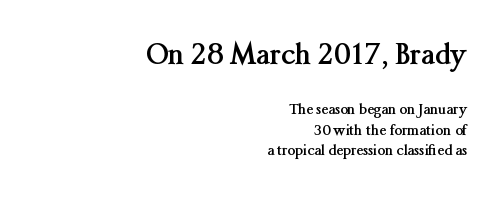
Style check: upright. Character size in the leading block exceeds that of the trailing block. The typesetter chose a ragged-left arrangement here. Horizontal bands of white between lines are of average thickness. Varying glyph widths throughout — classic text-font behaviour.
